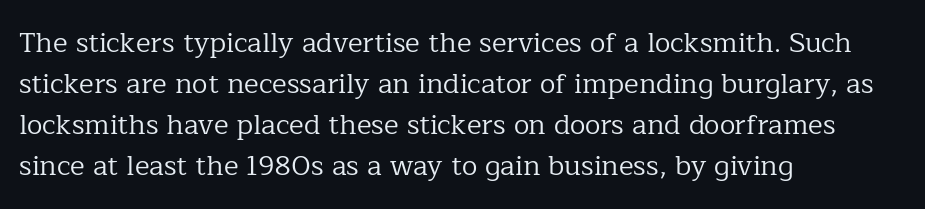
{"serif": "yes", "italic": "no", "bold": "no", "weight": "regular", "width": "normal", "stroke_contrast": "low", "x_height": "medium", "monospaced": "no", "underline": "no", "align": "left", "line_spacing": "normal", "line_spacing_ratio": 1.47, "letter_spacing": "normal", "letter_spacing_em": 0.0, "glyph_px": 28}
